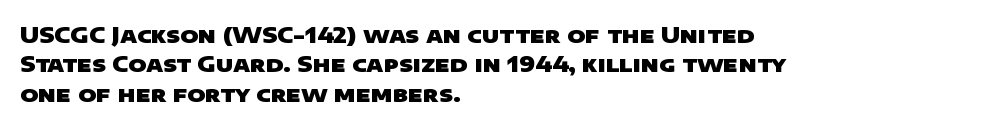
The image shows 22 px bold type; set left-aligned, normal line spacing (1.33x), normal letter spacing, not underlined.
